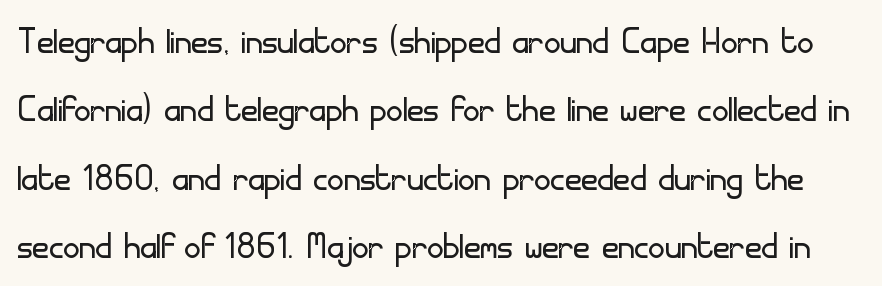
The letters sit at their default tracking, neither squeezed nor spread. Regarding serifs, this sample does without them. Bold? No — there's no thickening of the strokes. Every stem runs plumb, perpendicular to the baseline. The letters advance in unequal steps, a hallmark of proportional type.
